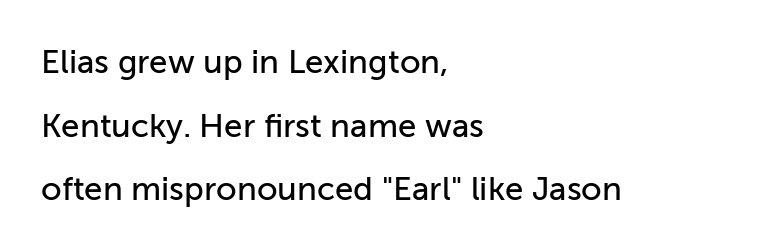
In terms of leading, this rendering errs on the spacious side. Varying glyph widths throughout — classic text-font behaviour. These lines keep a tight, regular rhythm from letter to letter. All the whitespace from short lines collects on the right.
